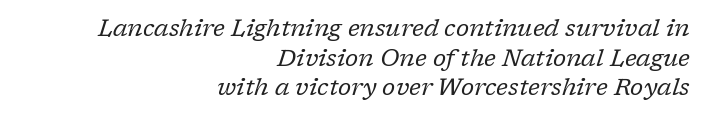
Q: Is the text bold? A: No.
Q: Is the text italic (slanted)? A: Yes, it leans right by about 17 degrees.
Q: Is the text underlined? A: No.
Q: How is the paragraph aligned? A: Right-aligned.
Q: Is the spacing between letters normal or unusually wide? A: Normal.
